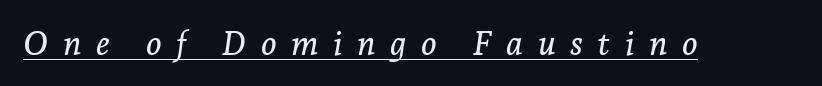
The image shows 33 px serif type, italic (leaning right); set unusually wide letter spacing (+0.44 em), underlined; low stroke contrast and a medium x-height.
